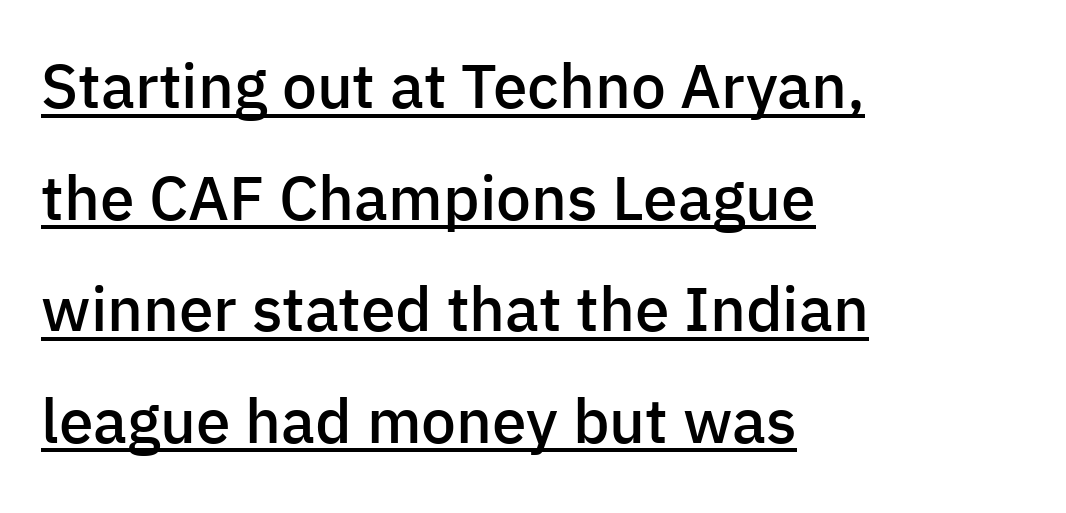
Q: Is the text bold? A: Semi-bold.
Q: Is the text italic (slanted)? A: No, it is upright.
Q: Is the typeface a serif or a sans-serif typeface? A: Sans-serif.
Q: Is the text underlined? A: Yes.
Q: How is the paragraph aligned? A: Left-aligned.
Q: Is the spacing between letters normal or unusually wide? A: Normal.
Q: Width (condensed, normal, or wide)? A: Normal.
Q: Stroke contrast? A: Low.
Q: x-height? A: Medium.
Q: Monospaced? A: No.
